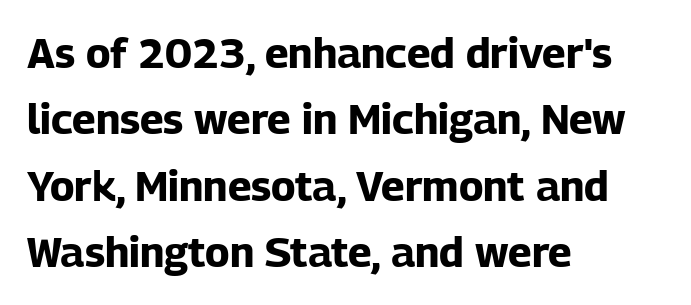
Q: Is the text bold? A: Yes.
Q: Is the text italic (slanted)? A: No, it is upright.
Q: Is the typeface a serif or a sans-serif typeface? A: Sans-serif.
Q: Is the text underlined? A: No.
Q: How is the paragraph aligned? A: Left-aligned.
Q: Is the spacing between letters normal or unusually wide? A: Normal.
Q: Is the spacing between lines tight, normal or loose? A: Normal.
Q: Width (condensed, normal, or wide)? A: Normal.
Q: Stroke contrast? A: Low.
Q: x-height? A: Medium.
Q: Monospaced? A: No.
